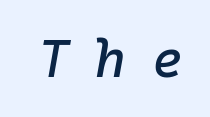
Would a proofreader flag this as italicized? Yes. The line texture is sparse and dotted thanks to wide tracking. Spacing verdict: monospaced, one width for all characters. The space directly below the letters is spotless.
